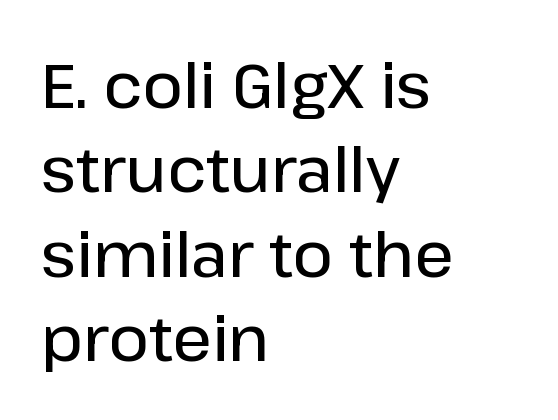
Q: Is the text bold? A: Semi-bold.
Q: Is the text italic (slanted)? A: No, it is upright.
Q: Is the typeface a serif or a sans-serif typeface? A: Sans-serif.
Q: Is the text underlined? A: No.
Q: How is the paragraph aligned? A: Left-aligned.
Q: Is the spacing between letters normal or unusually wide? A: Normal.
Q: Is the spacing between lines tight, normal or loose? A: Normal.
Q: Width (condensed, normal, or wide)? A: Normal.
Q: Stroke contrast? A: Low.
Q: x-height? A: Medium.
Q: Monospaced? A: No.
